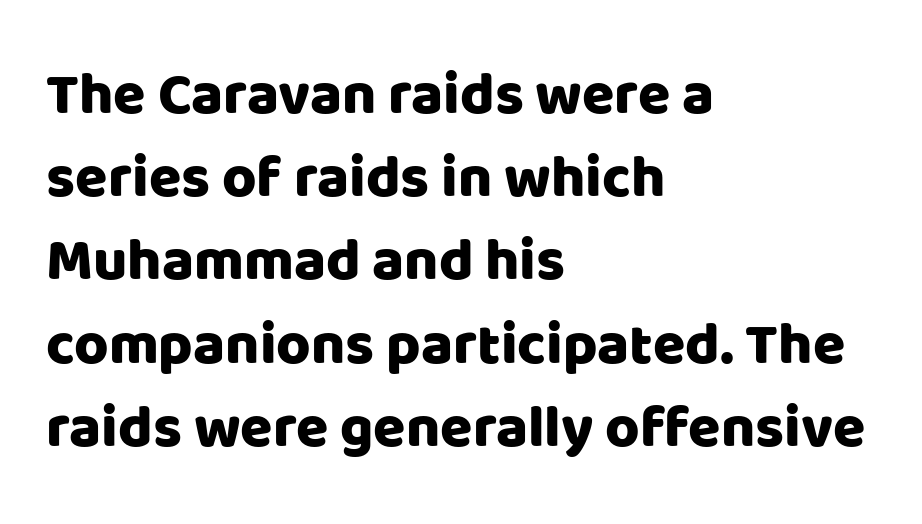
{"serif": "no", "italic": "no", "width": "normal", "stroke_contrast": "low", "x_height": "large", "monospaced": "no", "underline": "no", "align": "left", "line_spacing": "normal", "line_spacing_ratio": 1.41, "letter_spacing": "normal", "letter_spacing_em": 0.0, "glyph_px": 59}
